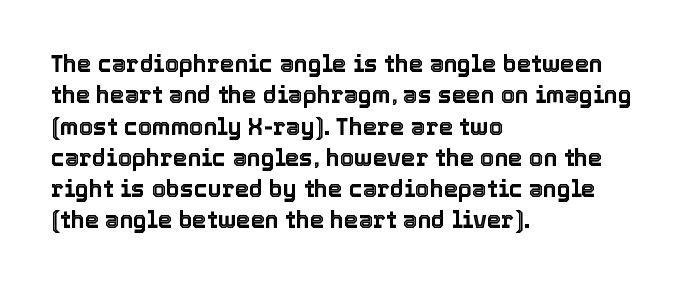
{"italic": "no", "underline": "no", "align": "left", "line_spacing": "normal", "line_spacing_ratio": 1.36, "letter_spacing": "normal", "letter_spacing_em": 0.0, "glyph_px": 23}
